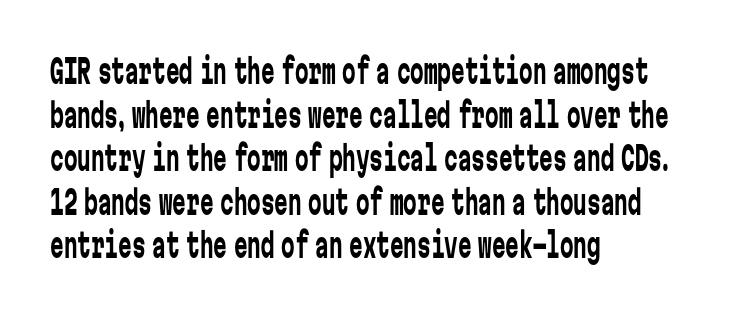
Q: Is the text bold? A: No.
Q: Is the text italic (slanted)? A: No, it is upright.
Q: Is the typeface a serif or a sans-serif typeface? A: Sans-serif.
Q: Is the text underlined? A: No.
Q: How is the paragraph aligned? A: Left-aligned.
Q: Is the spacing between letters normal or unusually wide? A: Normal.
Q: Is the spacing between lines tight, normal or loose? A: Normal.
Q: Width (condensed, normal, or wide)? A: Condensed.
Q: Stroke contrast? A: Low.
Q: x-height? A: Medium.
Q: Monospaced? A: Yes.
